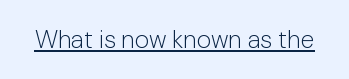
{"italic": "no", "bold": "no", "underline": "yes", "letter_spacing": "normal", "letter_spacing_em": 0.0, "glyph_px": 25}
